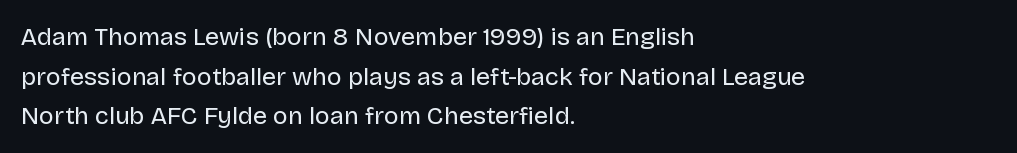
Q: Is the text bold? A: No.
Q: Is the text italic (slanted)? A: No, it is upright.
Q: Is the text underlined? A: No.
Q: How is the paragraph aligned? A: Left-aligned.
Q: Is the spacing between letters normal or unusually wide? A: Normal.
Q: Is the spacing between lines tight, normal or loose? A: Normal.
